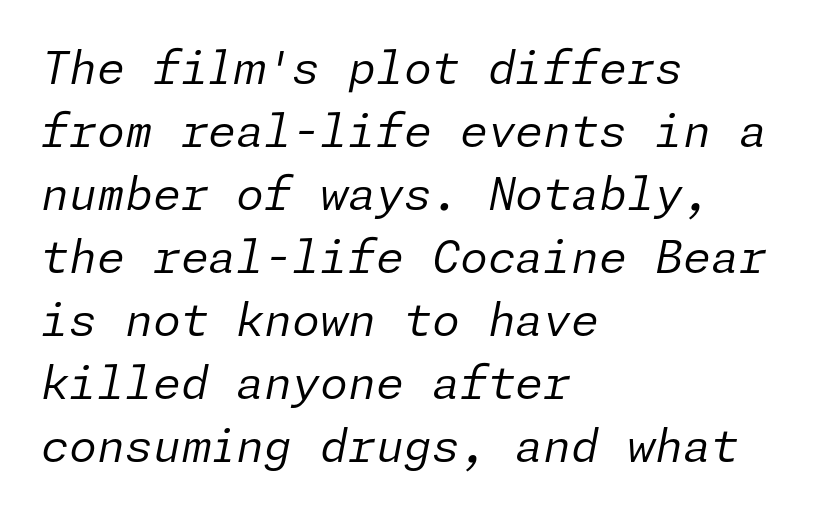
The image shows 45 px regular-weight type, italic (leaning right); set left-aligned, normal line spacing (1.4x), normal letter spacing, not underlined; low stroke contrast and a medium x-height.
